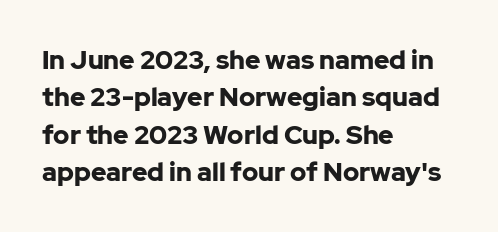
When letters stand straight like this, we call the style roman or upright. A clean baseline with only descenders dipping below it. Horizontally, the lines are justified to the leading edge only. Is there much room between lines? A standard amount, neither cramped nor airy.
